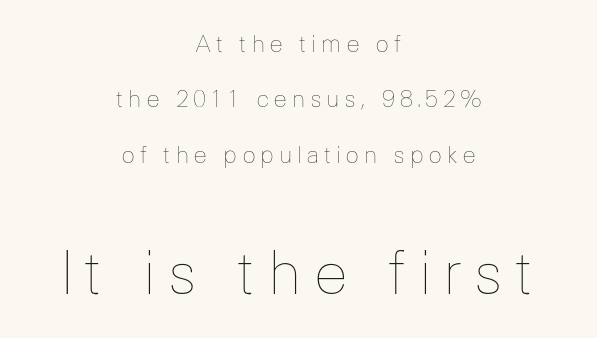
Small over large — that's the arrangement of the two blocks here. The area under the type is left untouched. Ascenders rise straight up at ninety degrees. Leading: increased. The compositor balanced each line on the midline.
